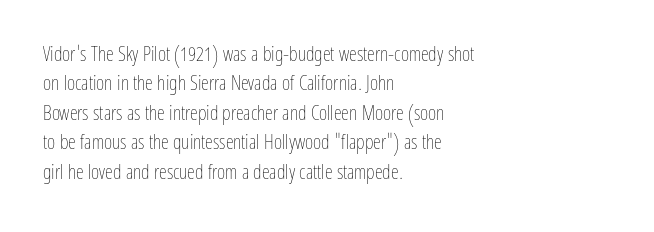
The image shows 20 px text type, upright; set left-aligned, normal line spacing (1.47x), normal letter spacing, not underlined.
